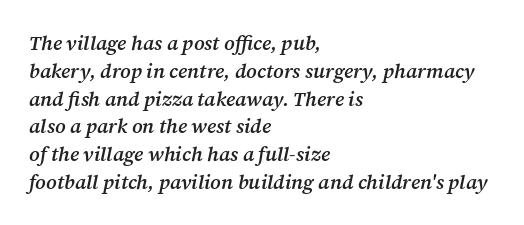
{"italic": "yes", "lean": "right", "slant_degrees": 12, "bold": "semi", "underline": "no", "align": "left", "line_spacing": "normal", "line_spacing_ratio": 1.39, "letter_spacing": "normal", "letter_spacing_em": 0.0, "glyph_px": 20}
